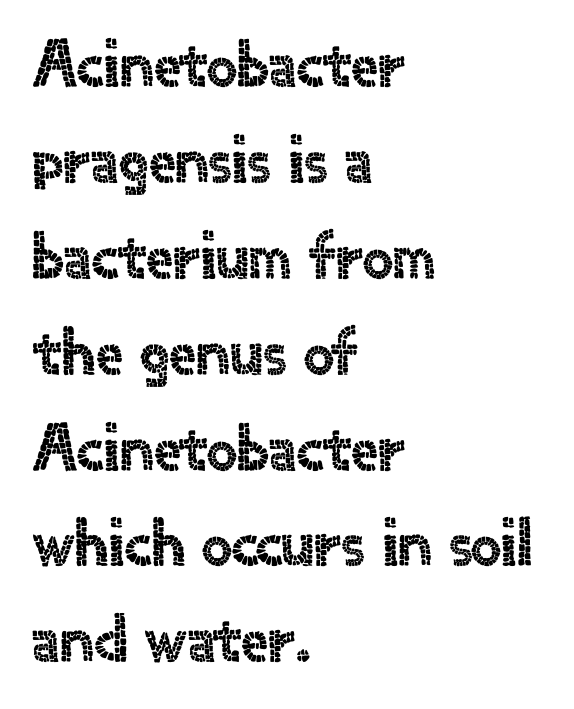
Q: Is the text italic (slanted)? A: No, it is upright.
Q: Is the typeface a serif or a sans-serif typeface? A: Sans-serif.
Q: Is the text underlined? A: No.
Q: How is the paragraph aligned? A: Left-aligned.
Q: Is the spacing between letters normal or unusually wide? A: Normal.
Q: Is the spacing between lines tight, normal or loose? A: Normal.
Q: Width (condensed, normal, or wide)? A: Normal.
Q: x-height? A: Small.
Q: Monospaced? A: No.
